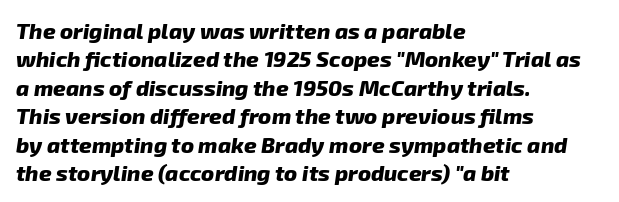
Q: Is the text bold? A: Yes.
Q: Is the text underlined? A: No.
Q: How is the paragraph aligned? A: Left-aligned.
Q: Is the spacing between letters normal or unusually wide? A: Normal.
Q: Is the spacing between lines tight, normal or loose? A: Normal.
